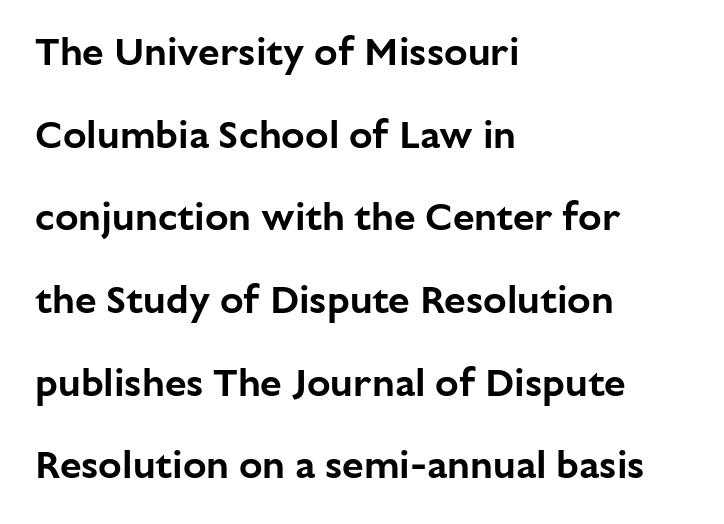
The image shows 39 px sans-serif type, upright; set left-aligned, loose line spacing (2.12x), normal letter spacing, not underlined; low stroke contrast and a medium x-height.
